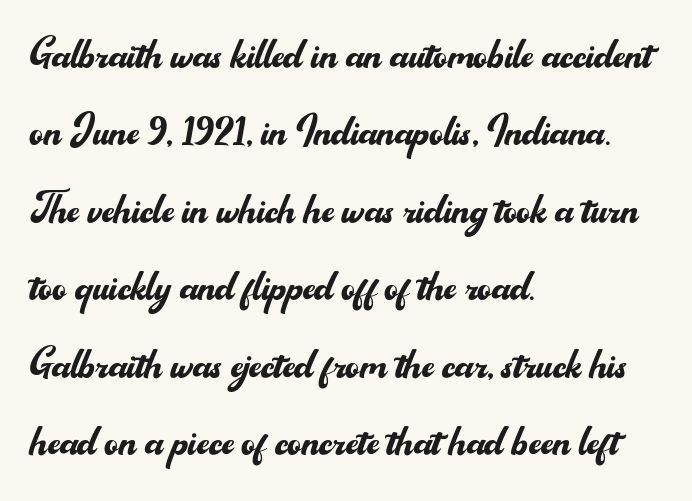
Leftover space on each line is placed entirely after the last word. Is this a sans? Yes — the strokes have no serifs. The face looks like a standard text weight, possibly lighter. Summary of vertical rhythm: regular, with standard interline spacing. In terms of letterspacing, this is plain default setting.
